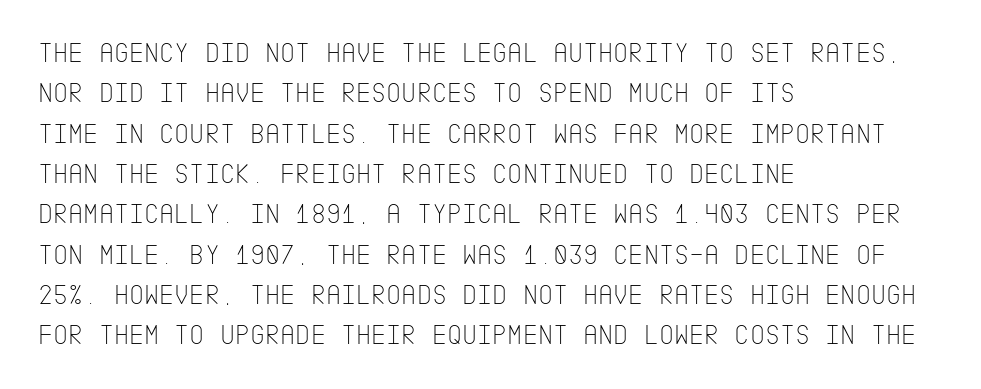
Q: Is the text bold? A: No.
Q: Is the text italic (slanted)? A: No, it is upright.
Q: Is the typeface a serif or a sans-serif typeface? A: Sans-serif.
Q: Is the text underlined? A: No.
Q: How is the paragraph aligned? A: Left-aligned.
Q: Is the spacing between letters normal or unusually wide? A: Normal.
Q: Is the spacing between lines tight, normal or loose? A: Normal.
Q: Width (condensed, normal, or wide)? A: Condensed.
Q: Stroke contrast? A: Low.
Q: x-height? A: Large.
